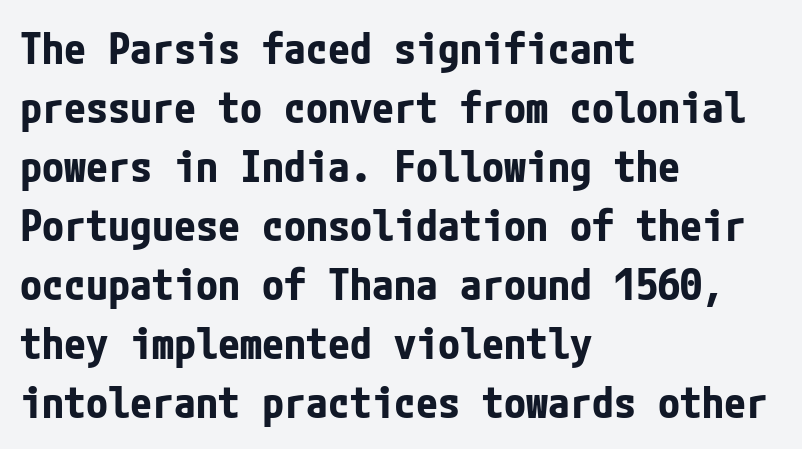
Q: Is the text bold? A: Yes.
Q: Is the text italic (slanted)? A: No, it is upright.
Q: Is the typeface a serif or a sans-serif typeface? A: Sans-serif.
Q: Is the text underlined? A: No.
Q: How is the paragraph aligned? A: Left-aligned.
Q: Is the spacing between letters normal or unusually wide? A: Normal.
Q: Is the spacing between lines tight, normal or loose? A: Normal.
Q: Width (condensed, normal, or wide)? A: Condensed.
Q: Stroke contrast? A: Low.
Q: x-height? A: Medium.
